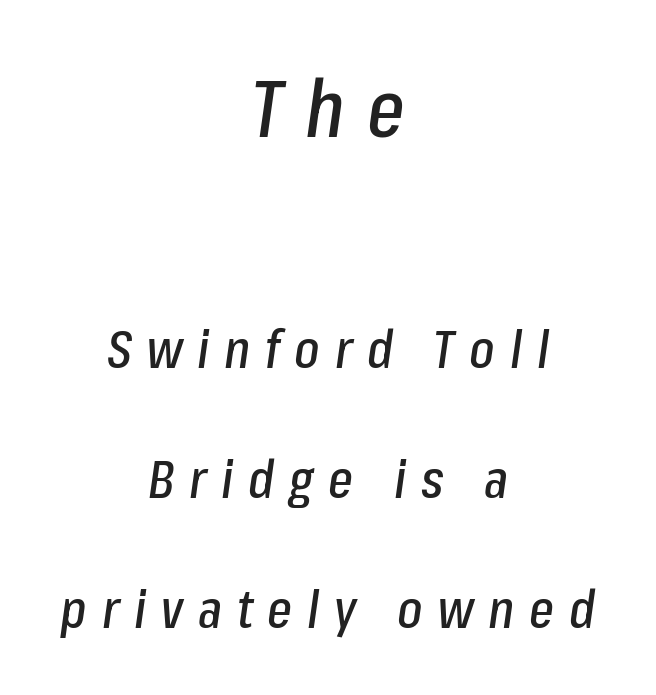
Visually the block forms a symmetrical silhouette, jagged on both flanks. Would a proofreader flag this as italicized? Yes. Horizontal bands of white between lines are thick stripes. The words here are not underlined. Look at the tracking — it's clearly loosened, letters drifting apart.
